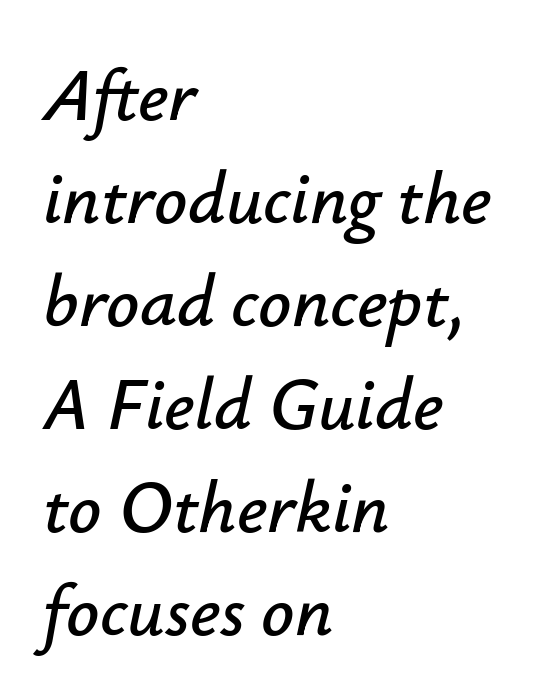
How are the letters spaced? Ordinarily, with no added tracking. These lines are rendered in a variable-pitch font. An italicized treatment has been applied to the whole sample. In CSS terms this would be text-align: left. Leading matches the norm, producing a regular column.
